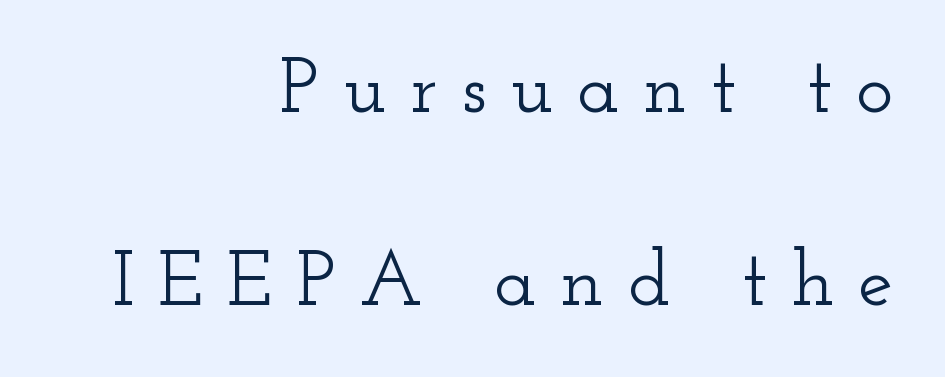
The image shows 79 px wide serif type, upright; set right-aligned, loose line spacing (2.44x), unusually wide letter spacing (+0.3 em), not underlined; low stroke contrast and a small x-height.
